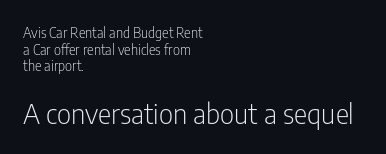
{"serif": "no", "italic": "no", "bold": "no", "weight": "light", "width": "condensed", "stroke_contrast": "low", "x_height": "medium", "monospaced": "no", "underline": "no", "align": "left", "line_spacing_ratio": 1.18, "letter_spacing": "normal", "letter_spacing_em": 0.0, "larger_block": "second", "size_ratio": 2.0, "glyph_px": 28}
